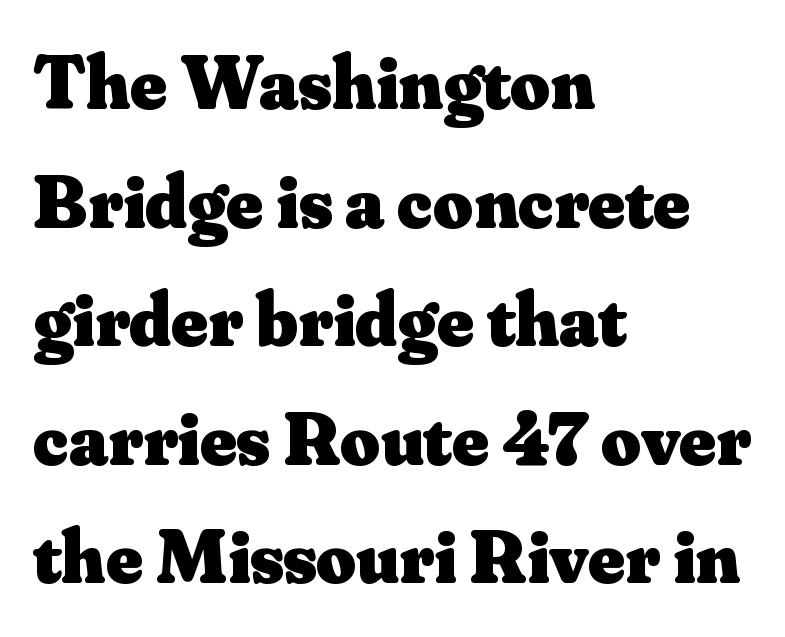
{"serif": "yes", "italic": "no", "bold": "yes", "weight": "heavy", "width": "normal", "stroke_contrast": "medium", "x_height": "small", "monospaced": "no", "underline": "no", "align": "left", "line_spacing": "normal", "line_spacing_ratio": 1.54, "letter_spacing": "normal", "letter_spacing_em": 0.0, "glyph_px": 77}
